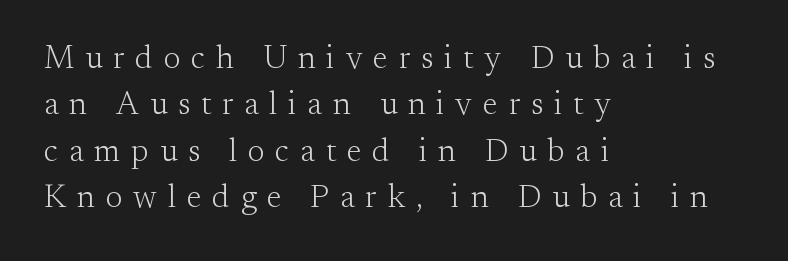
Students, observe: this is what conventionally led text looks like. The type sits square on the baseline with zero lean. Look at the tracking — it's clearly loosened, letters drifting apart. A typesetter would call this proportional, since set widths differ per character.
